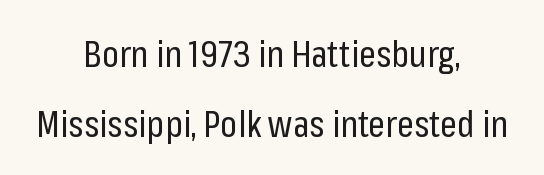
Decoration check: the copy has no underline. The passage shown is typeset with a sans-serif family. Caption: multi-line text, centered on the measure. Every character sits straight up, as roman type does. Stems and bowls with no extra thickness — not bold. Character widths vary here, with narrow letters taking less room than wide ones.
